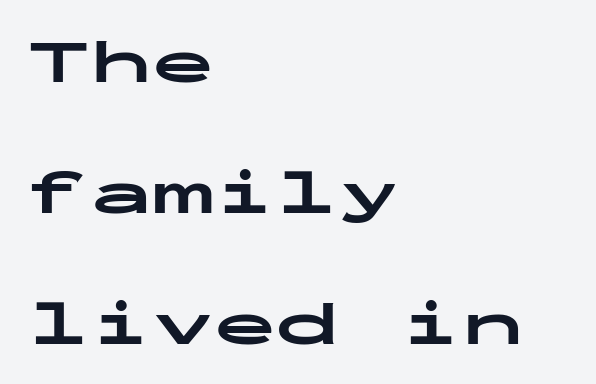
The sample has been set heavy, in full bold. Is this a fixed-width face? Yes — each glyph sits in an identical cell. Tracking here is standard; glyphs follow each other at the usual distance. Decoration check: the copy has no underline. A great deal of white space separates one row of letters from the next. Designer's note — italics off, roman on.
